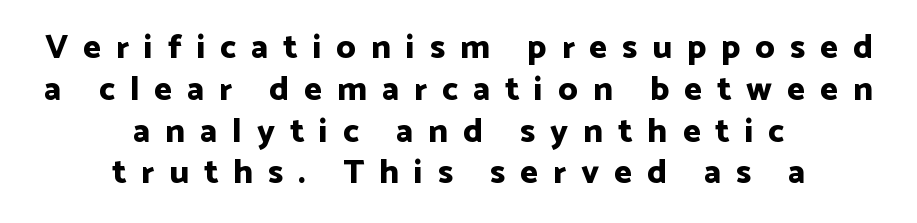
{"serif": "no", "italic": "no", "bold": "yes", "weight": "bold", "width": "normal", "stroke_contrast": "low", "x_height": "medium", "monospaced": "no", "underline": "no", "align": "center", "line_spacing_ratio": 1.23, "letter_spacing": "wide", "letter_spacing_em": 0.44, "glyph_px": 34}
